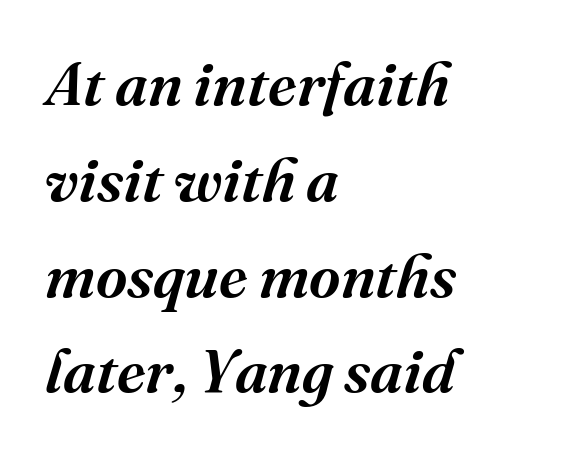
This sample has the flowing, uneven cadence of proportional lettering. You can tell from the footed stems that serif type was used. How are the letters spaced? Ordinarily, with no added tracking. The font's italic variant was chosen for this text. The string is rendered with underlining switched off. If you measured baseline to baseline, you'd find a middling distance.
